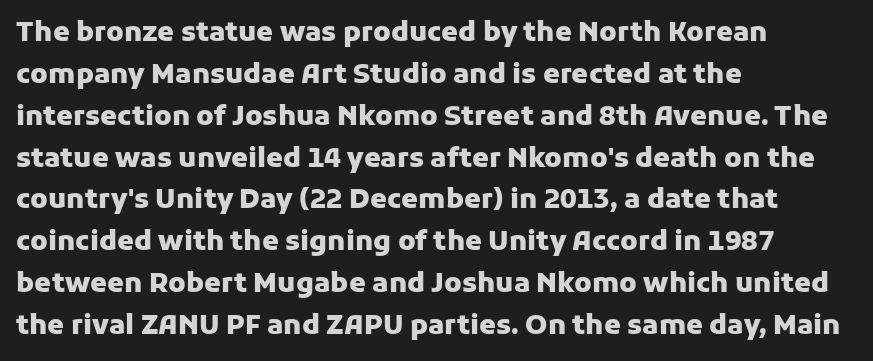
The image shows 27 px bold type, upright; set left-aligned, normal line spacing (1.55x), normal letter spacing, not underlined.
